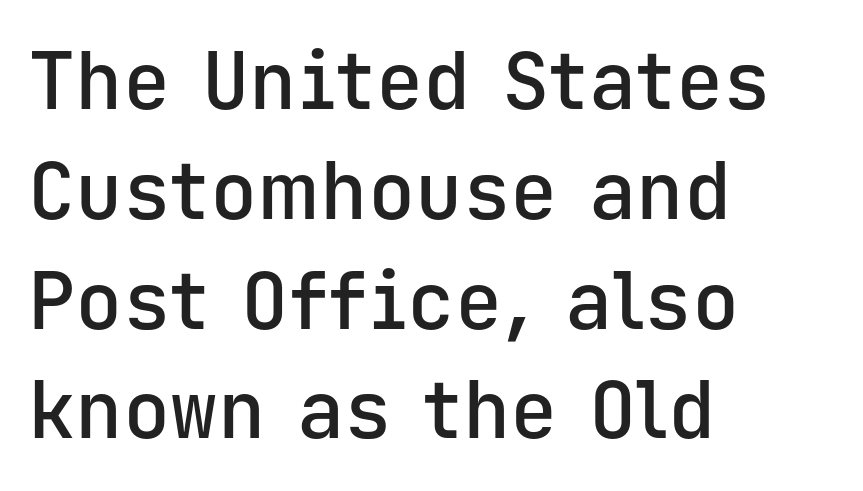
Look at the stroke-to-counter ratio: somewhat heavy, a semibold. Here the designer chose a console-style face with uniform glyph widths. Summary of vertical rhythm: regular, with standard interline spacing. Just letters on the line, the space beneath them empty. Every character sits straight up, as roman type does. The paragraph shown leans on its left margin.
